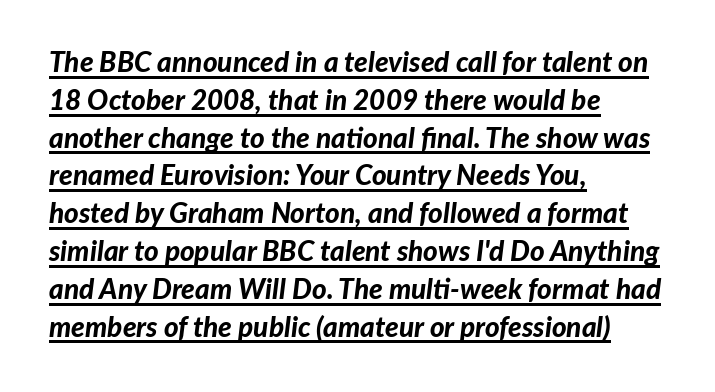
Q: Is the text bold? A: Yes.
Q: Is the text italic (slanted)? A: Yes, it leans right by about 7 degrees.
Q: Is the text underlined? A: Yes.
Q: How is the paragraph aligned? A: Left-aligned.
Q: Is the spacing between letters normal or unusually wide? A: Normal.
Q: Is the spacing between lines tight, normal or loose? A: Normal.
Q: Width (condensed, normal, or wide)? A: Normal.
Q: Stroke contrast? A: Low.
Q: x-height? A: Medium.
Q: Monospaced? A: No.
